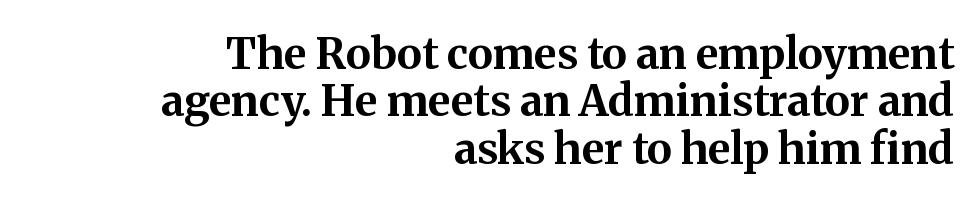
The image shows 43 px bold serif type, upright; set right-aligned, tight line spacing (1.1x), normal letter spacing, not underlined; medium stroke contrast and a medium x-height.
